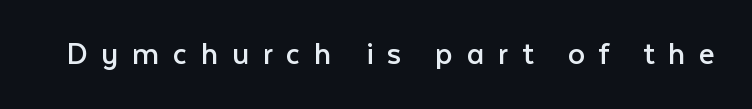
The image shows 34 px regular-weight sans-serif type, upright; set unusually wide letter spacing (+0.4 em), not underlined; low stroke contrast and a medium x-height.
